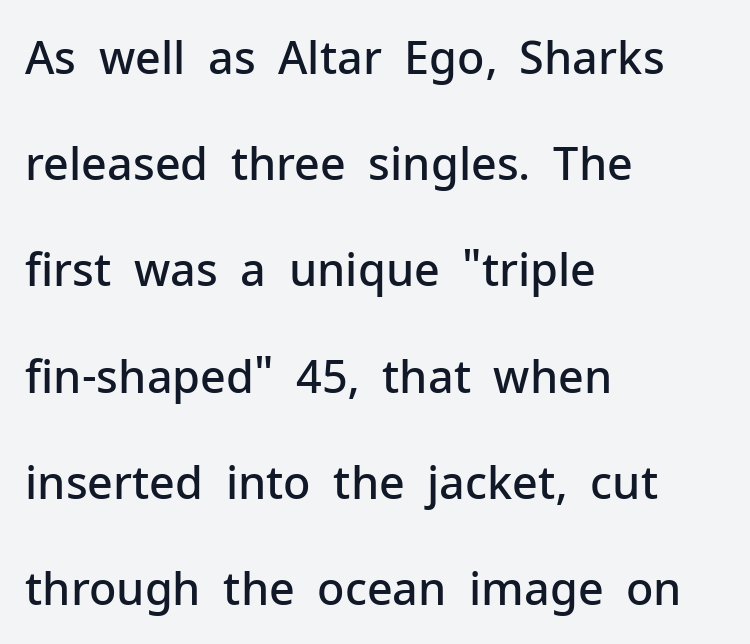
Q: Is the text bold? A: Semi-bold.
Q: Is the text italic (slanted)? A: No, it is upright.
Q: Is the typeface a serif or a sans-serif typeface? A: Sans-serif.
Q: Is the text underlined? A: No.
Q: How is the paragraph aligned? A: Left-aligned.
Q: Is the spacing between letters normal or unusually wide? A: Normal.
Q: Is the spacing between lines tight, normal or loose? A: Loose.
Q: Width (condensed, normal, or wide)? A: Normal.
Q: Stroke contrast? A: Low.
Q: x-height? A: Medium.
Q: Monospaced? A: No.
